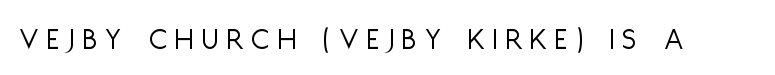
Q: Is the text bold? A: No.
Q: Is the text italic (slanted)? A: No, it is upright.
Q: Is the typeface a serif or a sans-serif typeface? A: Sans-serif.
Q: Is the text underlined? A: No.
Q: Is the spacing between letters normal or unusually wide? A: Unusually wide.
Q: Width (condensed, normal, or wide)? A: Condensed.
Q: Stroke contrast? A: Low.
Q: x-height? A: Large.
Q: Monospaced? A: No.
